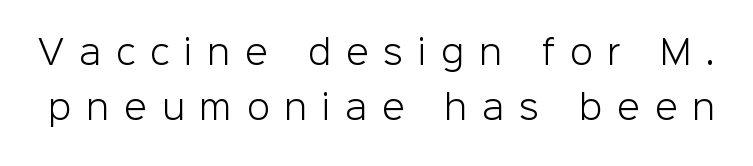
The image shows 33 px light sans-serif type, upright; set normal line spacing (1.68x), unusually wide letter spacing (+0.45 em), not underlined; low stroke contrast and a medium x-height.
